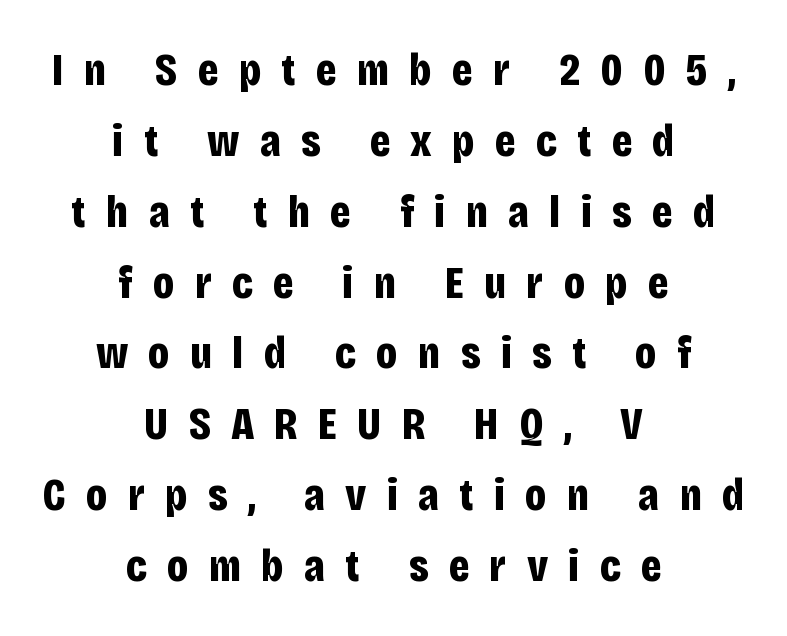
Here the designer chose a conventional face with non-uniform glyph widths. A student would call this center alignment; a typographer would say set centered. This sample uses a sans-serif face. The passage shown stacks its lines at a standard gap.
